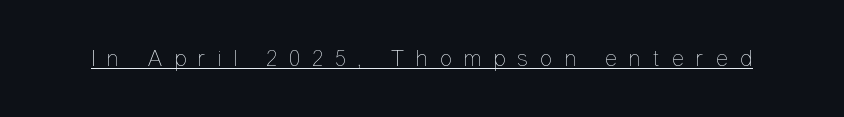
On a weight scale, this lands at 450 or below. These lines were composed using upright roman letters. How are the letters spaced? Widely, with obvious added tracking. Beneath each row of characters lies a ruled line.
